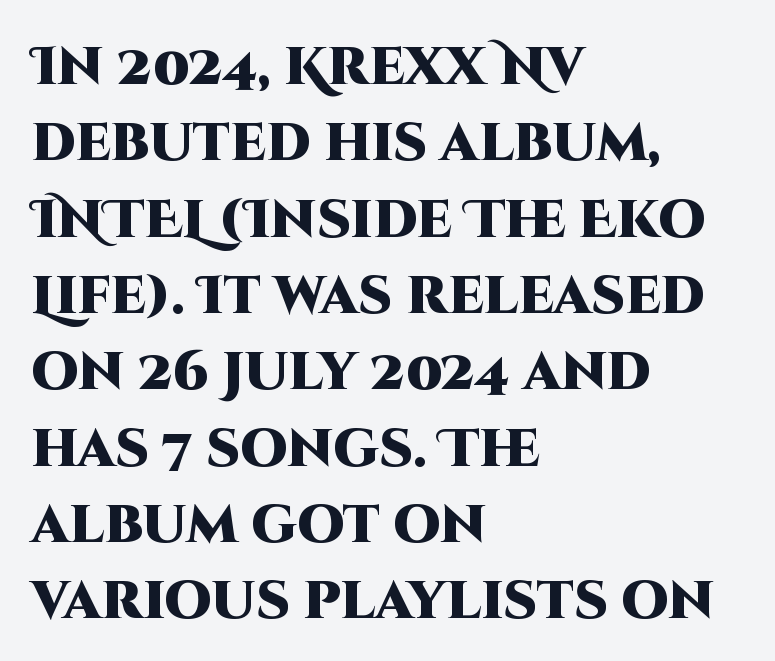
The image shows 53 px heavy sans-serif type, upright; set left-aligned, normal line spacing (1.44x), normal letter spacing, not underlined; high stroke contrast and a large x-height.
